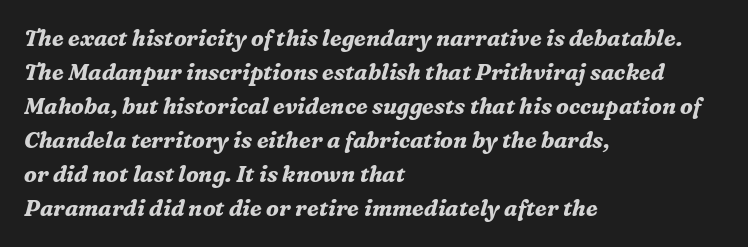
Stroke thickness is high; the sample reads as a true bold. The paragraph shown leans on its left margin. Just letters on the line, the space beneath them empty. Rendered with sloped, italic letterforms. In terms of leading, this rendering sits right in the middle.
